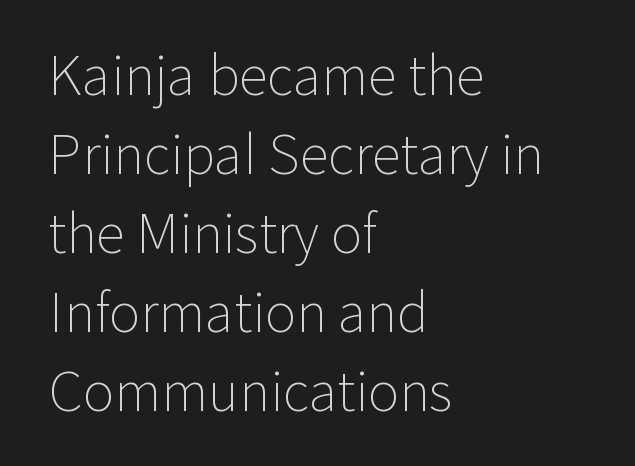
The image shows 53 px light sans-serif type, upright; set left-aligned, normal line spacing (1.49x), normal letter spacing, not underlined; low stroke contrast and a medium x-height.
